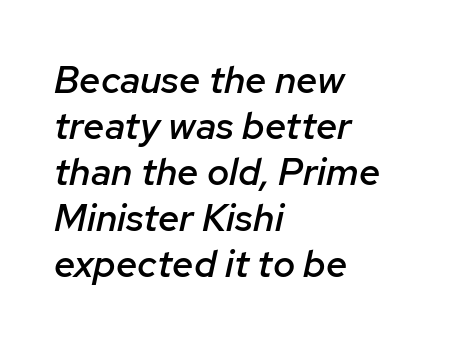
Q: Is the text bold? A: Semi-bold.
Q: Is the text italic (slanted)? A: Yes, it leans right by about 12 degrees.
Q: Is the text underlined? A: No.
Q: How is the paragraph aligned? A: Left-aligned.
Q: Is the spacing between letters normal or unusually wide? A: Normal.
Q: Width (condensed, normal, or wide)? A: Normal.
Q: Stroke contrast? A: Low.
Q: x-height? A: Medium.
Q: Monospaced? A: No.
